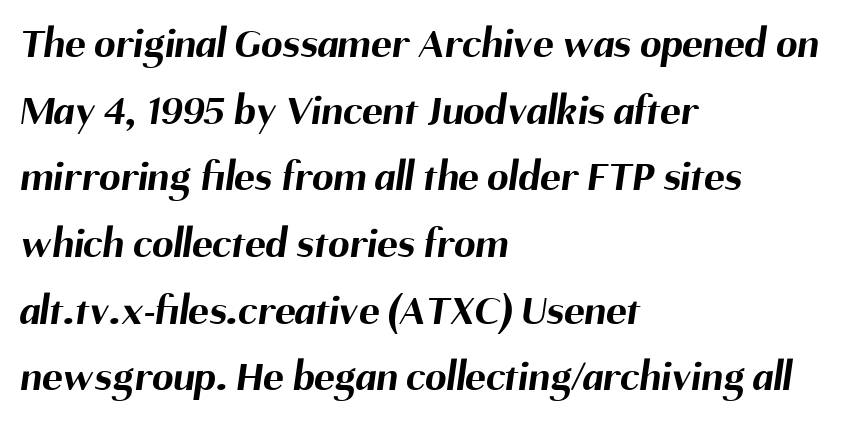
{"serif": "no", "bold": "yes", "weight": "bold", "width": "normal", "stroke_contrast": "medium", "x_height": "medium", "monospaced": "no", "underline": "no", "align": "left", "line_spacing": "normal", "line_spacing_ratio": 1.55, "letter_spacing": "normal", "letter_spacing_em": 0.0, "glyph_px": 43}
